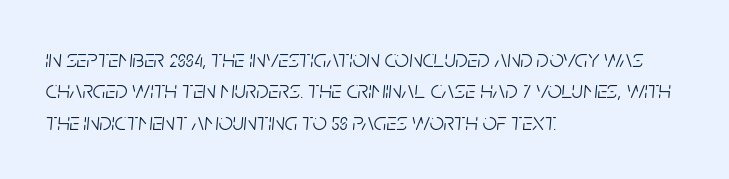
Q: Is the text bold? A: No.
Q: Is the text italic (slanted)? A: Yes, it leans right by about 5 degrees.
Q: Is the text underlined? A: No.
Q: How is the paragraph aligned? A: Left-aligned.
Q: Is the spacing between letters normal or unusually wide? A: Normal.
Q: Is the spacing between lines tight, normal or loose? A: Normal.
